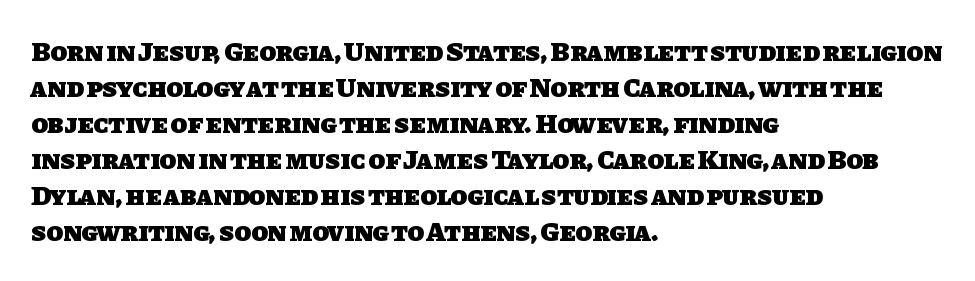
Check the space under the baseline: it is left empty. Does the leading feel generous? No, just average. Pretty heavy lettering here — definitely bold. These lines keep a tight, regular rhythm from letter to letter.
